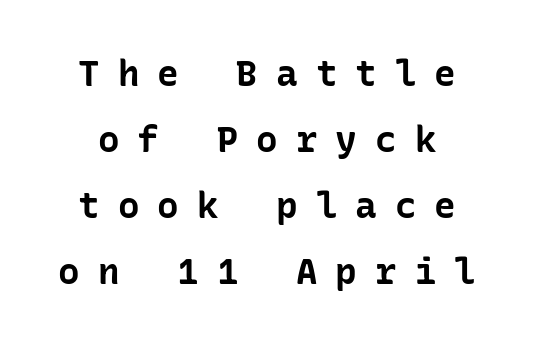
{"serif": "no", "italic": "no", "bold": "yes", "weight": "bold", "width": "normal", "stroke_contrast": "low", "x_height": "medium", "underline": "no", "align": "center", "line_spacing_ratio": 1.83, "letter_spacing": "wide", "letter_spacing_em": 0.5, "glyph_px": 36}
